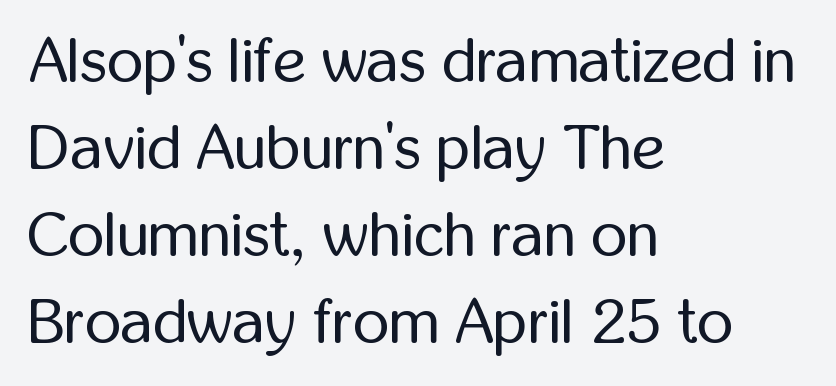
The image shows 63 px regular-weight, condensed sans-serif type, upright; set left-aligned, normal line spacing (1.38x), normal letter spacing, not underlined; low stroke contrast and a medium x-height.
